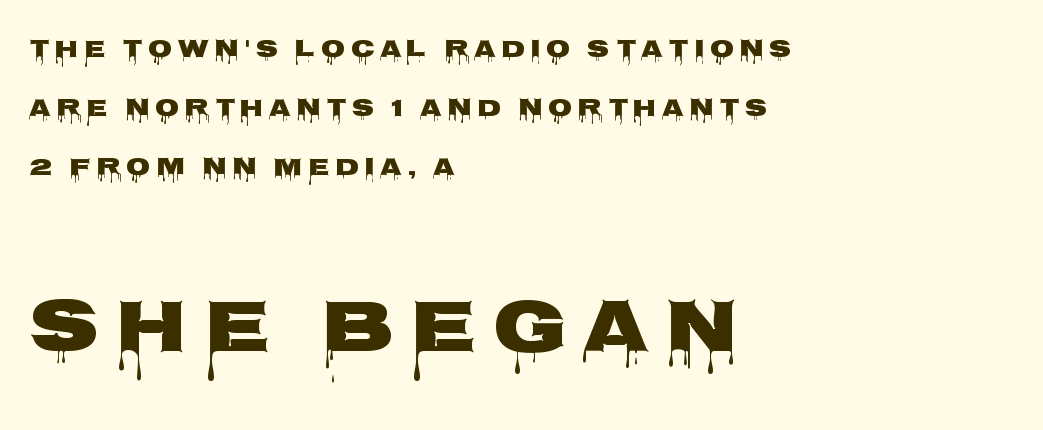
{"serif": "no", "italic": "no", "width": "wide", "stroke_contrast": "low", "x_height": "large", "monospaced": "no", "underline": "no", "align": "left", "line_spacing": "loose", "line_spacing_ratio": 2.37, "letter_spacing": "wide", "letter_spacing_em": 0.21, "larger_block": "second", "size_ratio": 3.04, "glyph_px": 76}
